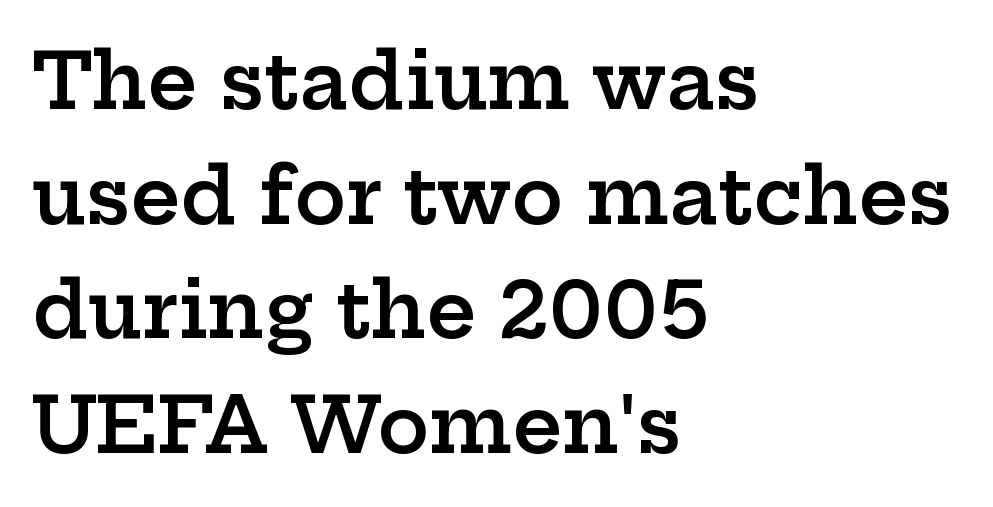
Q: Is the text bold? A: Semi-bold.
Q: Is the text italic (slanted)? A: No, it is upright.
Q: Is the typeface a serif or a sans-serif typeface? A: Serif.
Q: Is the text underlined? A: No.
Q: How is the paragraph aligned? A: Left-aligned.
Q: Is the spacing between letters normal or unusually wide? A: Normal.
Q: Is the spacing between lines tight, normal or loose? A: Normal.
Q: Width (condensed, normal, or wide)? A: Wide.
Q: Stroke contrast? A: Low.
Q: x-height? A: Medium.
Q: Monospaced? A: No.
